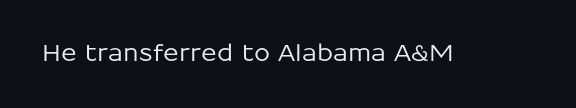
{"italic": "no", "underline": "no", "letter_spacing": "normal", "letter_spacing_em": 0.0, "glyph_px": 23}
